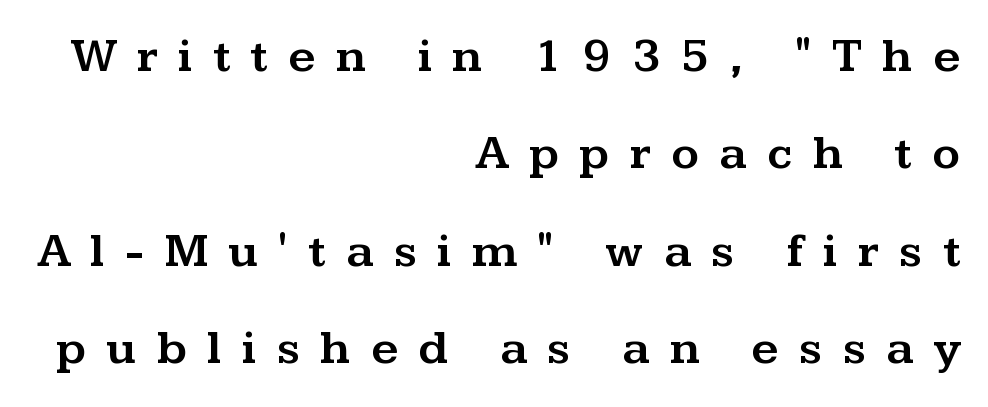
Q: Is the text italic (slanted)? A: No, it is upright.
Q: Is the typeface a serif or a sans-serif typeface? A: Serif.
Q: Is the text underlined? A: No.
Q: How is the paragraph aligned? A: Right-aligned.
Q: Is the spacing between letters normal or unusually wide? A: Unusually wide.
Q: Is the spacing between lines tight, normal or loose? A: Loose.
Q: Width (condensed, normal, or wide)? A: Wide.
Q: Stroke contrast? A: Medium.
Q: x-height? A: Medium.
Q: Monospaced? A: No.
